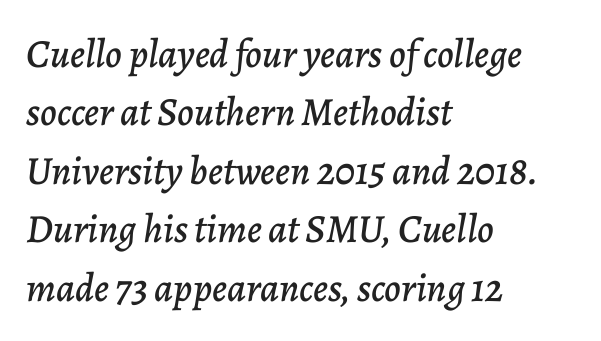
The type is set solid horizontally, with unmodified tracking. Leftover space on each line is placed entirely after the last word. Italic? Definitely — the glyphs are oblique. Clear beneath every line of the passage.
